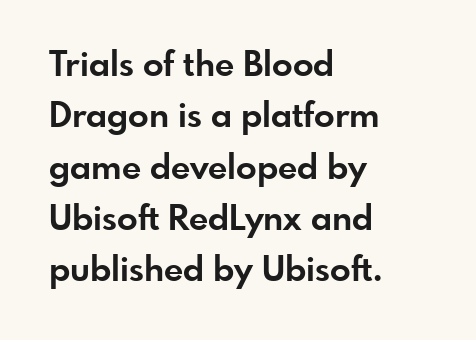
The image shows 34 px bold sans-serif type, upright; set left-aligned, normal line spacing (1.51x), normal letter spacing, not underlined; low stroke contrast and a small x-height.
